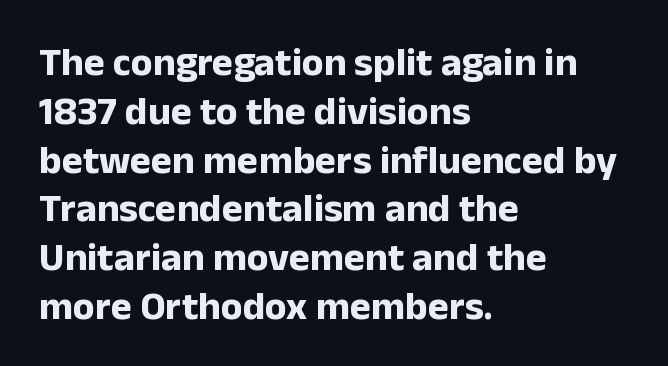
I'd call this a sans setting — the letters go barefoot. No italicization has been applied; the sample stays upright. A typesetter would call this proportional, since set widths differ per character. These lines stack with their left ends in a neat column. On the weight axis this lands at bold, roughly 700. Bare-footed words on every line.
